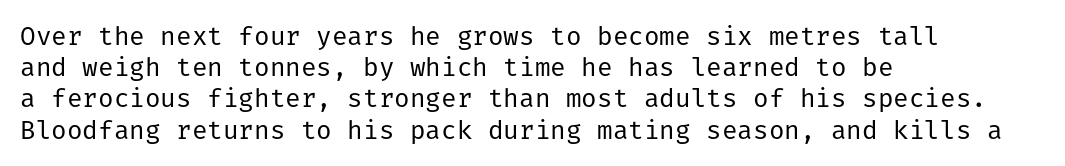
{"italic": "no", "bold": "no", "underline": "no", "align": "left", "line_spacing_ratio": 1.2, "letter_spacing": "normal", "letter_spacing_em": 0.0, "glyph_px": 26}
